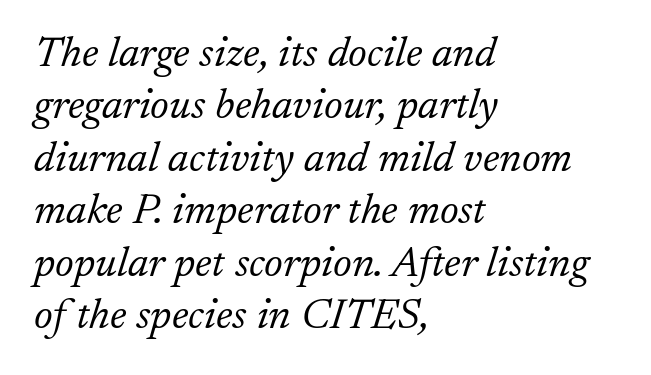
Q: Is the text bold? A: No.
Q: Is the text italic (slanted)? A: Yes, it leans right by about 17 degrees.
Q: Is the typeface a serif or a sans-serif typeface? A: Serif.
Q: Is the text underlined? A: No.
Q: How is the paragraph aligned? A: Left-aligned.
Q: Is the spacing between letters normal or unusually wide? A: Normal.
Q: Width (condensed, normal, or wide)? A: Normal.
Q: Stroke contrast? A: Low.
Q: x-height? A: Small.
Q: Monospaced? A: No.
